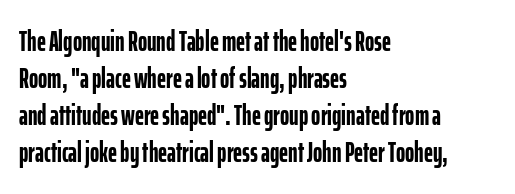
Q: Is the text bold? A: Yes.
Q: Is the text italic (slanted)? A: No, it is upright.
Q: Is the typeface a serif or a sans-serif typeface? A: Sans-serif.
Q: Is the text underlined? A: No.
Q: How is the paragraph aligned? A: Left-aligned.
Q: Is the spacing between letters normal or unusually wide? A: Normal.
Q: Is the spacing between lines tight, normal or loose? A: Normal.
Q: Width (condensed, normal, or wide)? A: Condensed.
Q: Stroke contrast? A: Low.
Q: x-height? A: Medium.
Q: Monospaced? A: No.
